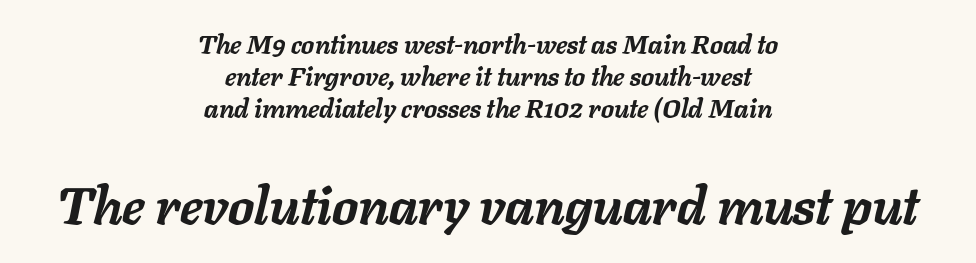
The image shows 52 px semibold type, italic (leaning right); set centered, line spacing 1.24x, normal letter spacing, not underlined; the second (bottom) block is 2.0x larger; low stroke contrast and a medium x-height.
